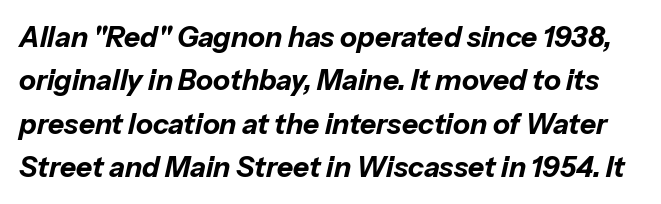
The image shows 28 px bold type, italic (leaning right); set normal line spacing (1.55x), normal letter spacing, not underlined; low stroke contrast and a medium x-height.
